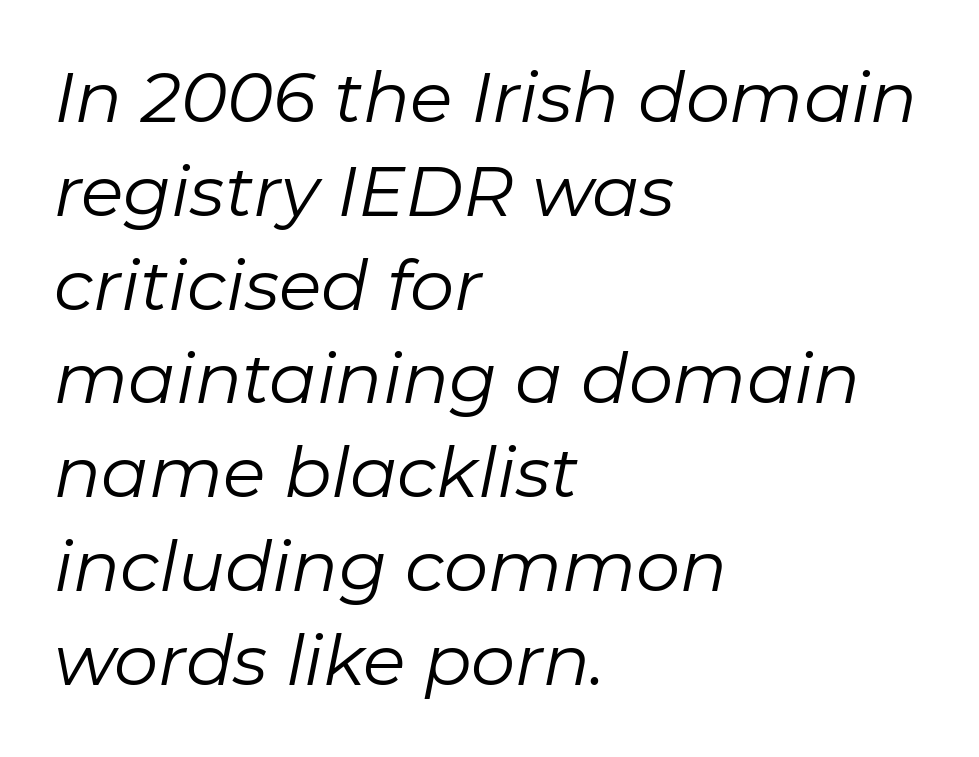
Q: Is the text bold? A: No.
Q: Is the text italic (slanted)? A: Yes, it leans right by about 11 degrees.
Q: Is the text underlined? A: No.
Q: How is the paragraph aligned? A: Left-aligned.
Q: Is the spacing between letters normal or unusually wide? A: Normal.
Q: Is the spacing between lines tight, normal or loose? A: Normal.
Q: Width (condensed, normal, or wide)? A: Normal.
Q: Stroke contrast? A: Low.
Q: x-height? A: Medium.
Q: Monospaced? A: No.
